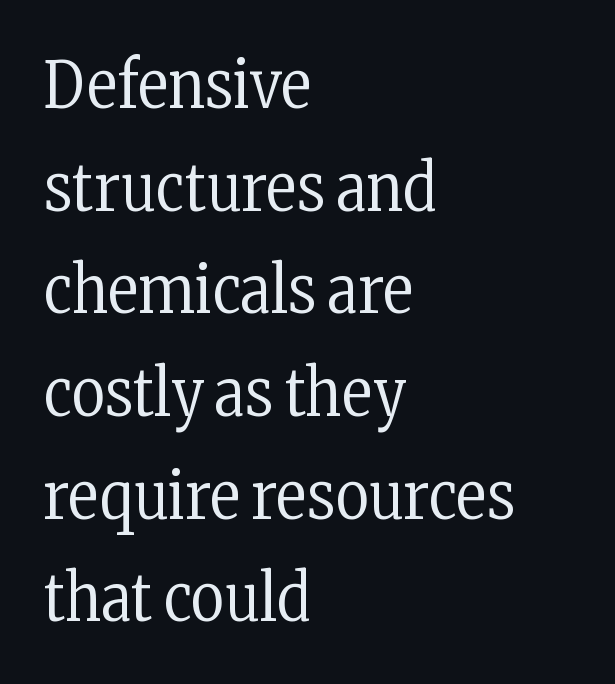
Q: Is the text bold? A: No.
Q: Is the text italic (slanted)? A: No, it is upright.
Q: Is the typeface a serif or a sans-serif typeface? A: Serif.
Q: Is the text underlined? A: No.
Q: How is the paragraph aligned? A: Left-aligned.
Q: Is the spacing between letters normal or unusually wide? A: Normal.
Q: Is the spacing between lines tight, normal or loose? A: Normal.
Q: Width (condensed, normal, or wide)? A: Condensed.
Q: Stroke contrast? A: Low.
Q: x-height? A: Medium.
Q: Monospaced? A: No.
